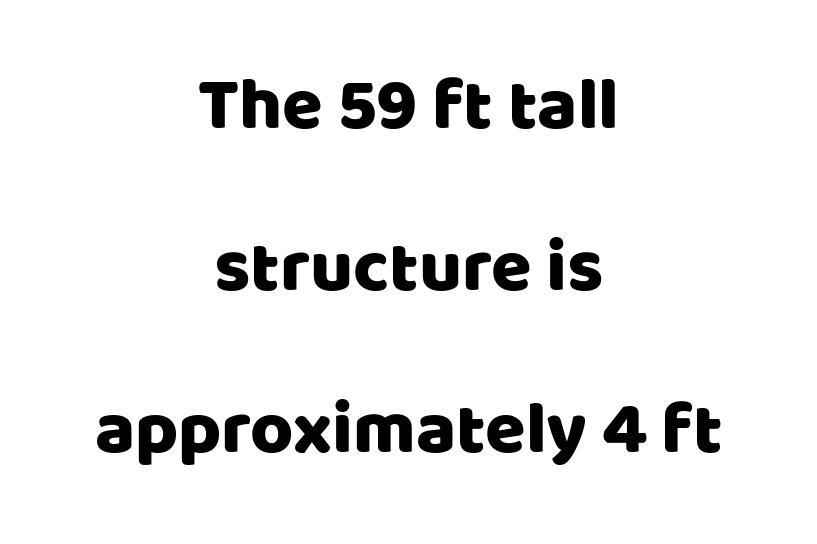
Q: Is the text italic (slanted)? A: No, it is upright.
Q: Is the typeface a serif or a sans-serif typeface? A: Sans-serif.
Q: Is the text underlined? A: No.
Q: How is the paragraph aligned? A: Centered.
Q: Is the spacing between letters normal or unusually wide? A: Normal.
Q: Is the spacing between lines tight, normal or loose? A: Loose.
Q: Width (condensed, normal, or wide)? A: Normal.
Q: Stroke contrast? A: Low.
Q: x-height? A: Large.
Q: Monospaced? A: No.
